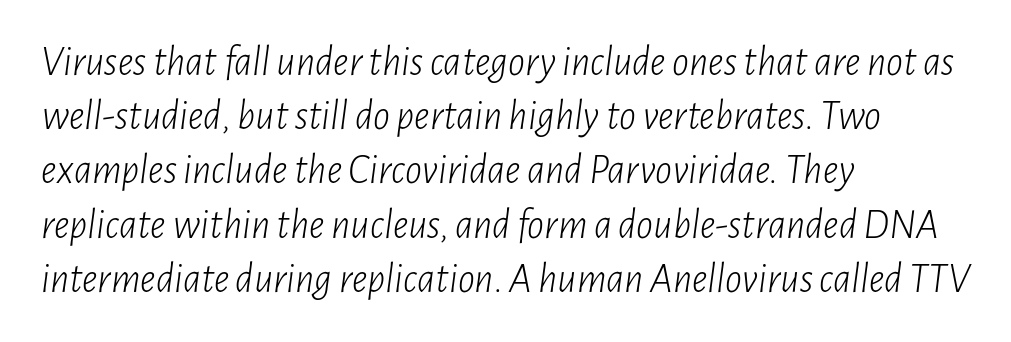
Note the varied advance widths — an 'i' is clearly narrower than an 'm'. The font's italic variant was chosen for this text. The rag falls on the right side of this text block. The type is set solid horizontally, with unmodified tracking.
